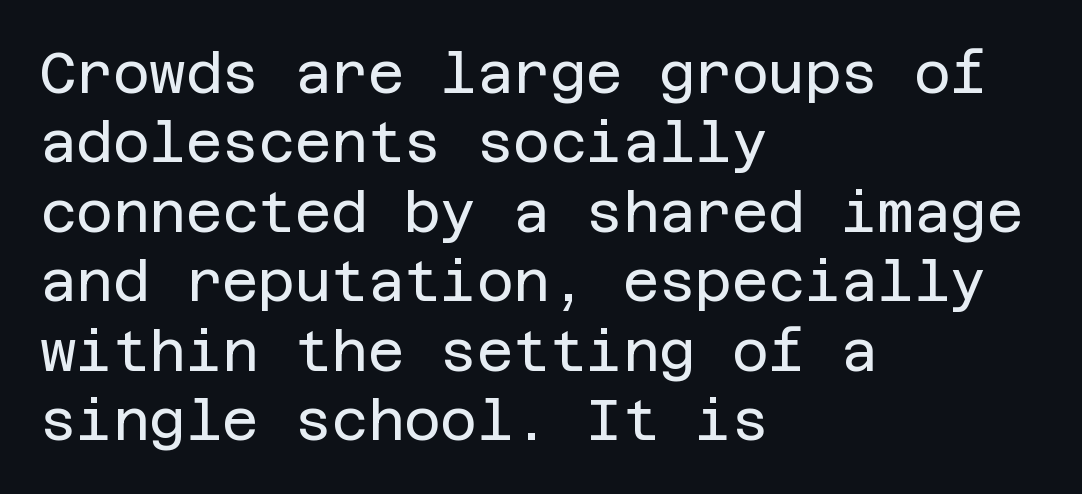
The image shows 56 px regular-weight sans-serif type, upright; set left-aligned, line spacing 1.24x, normal letter spacing, not underlined; low stroke contrast and a large x-height.
